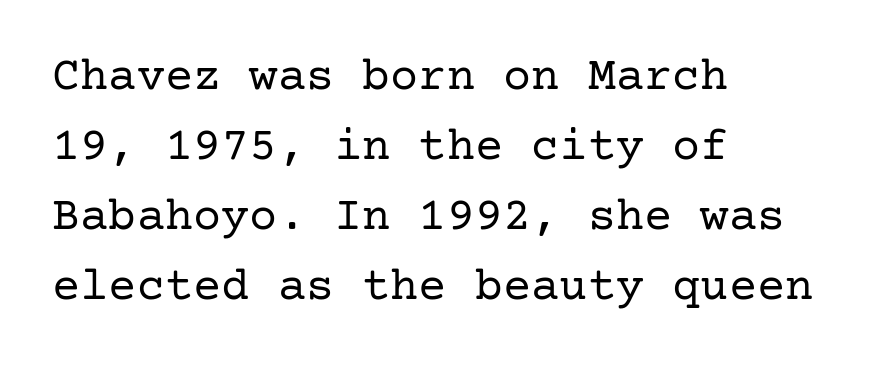
Q: Is the text bold? A: No.
Q: Is the text italic (slanted)? A: No, it is upright.
Q: Is the typeface a serif or a sans-serif typeface? A: Serif.
Q: Is the text underlined? A: No.
Q: How is the paragraph aligned? A: Left-aligned.
Q: Is the spacing between letters normal or unusually wide? A: Normal.
Q: Is the spacing between lines tight, normal or loose? A: Normal.
Q: Width (condensed, normal, or wide)? A: Normal.
Q: Stroke contrast? A: Low.
Q: x-height? A: Medium.
